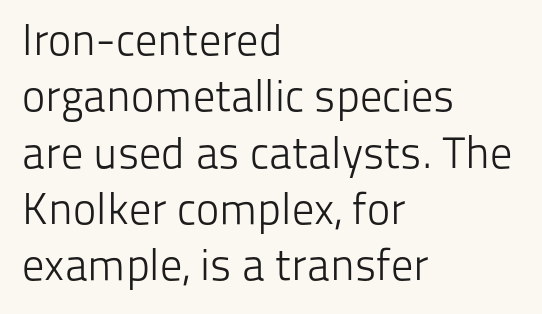
{"serif": "no", "italic": "no", "bold": "no", "weight": "light", "width": "normal", "stroke_contrast": "low", "x_height": "medium", "monospaced": "no", "underline": "no", "align": "left", "line_spacing": "normal", "line_spacing_ratio": 1.28, "letter_spacing": "normal", "letter_spacing_em": 0.0, "glyph_px": 44}
